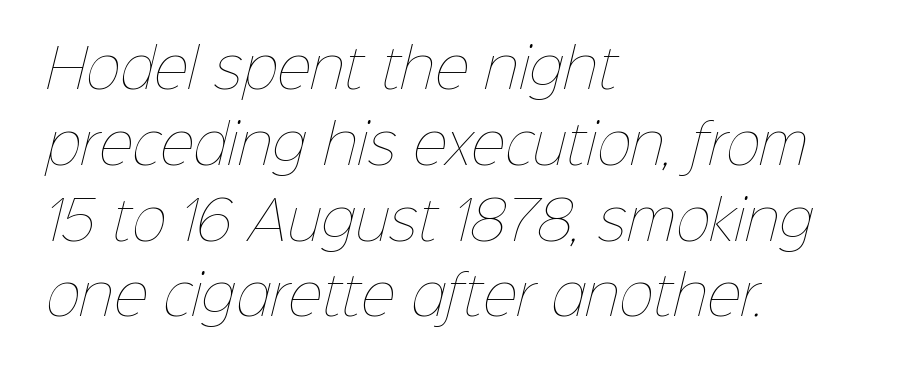
The image shows 53 px thin type; set left-aligned, normal line spacing (1.43x), normal letter spacing, not underlined; low stroke contrast and a medium x-height.
